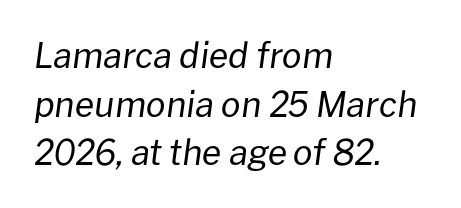
A clean baseline with only descenders dipping below it. The passage shown is not bold in any degree. Caption: standard tracking, unaltered. The text carries the slant typical of an italic or oblique font. These lines are set flush left with a ragged right edge. Vertical spacing — default.
